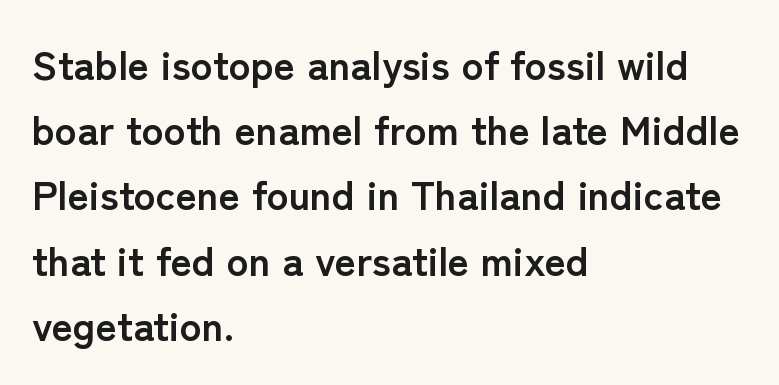
The image shows 41 px semibold sans-serif type, upright; set left-aligned, normal line spacing (1.59x), normal letter spacing, not underlined; low stroke contrast and a medium x-height.
